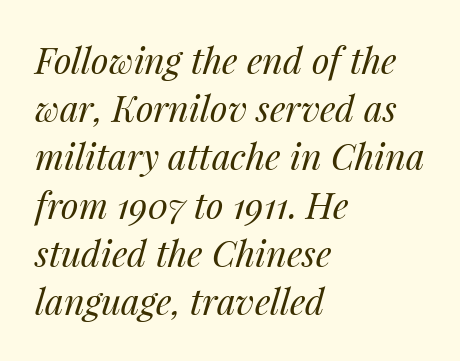
The image shows 36 px regular-weight type, italic (leaning right); set left-aligned, normal line spacing (1.34x), normal letter spacing, not underlined; medium stroke contrast and a medium x-height.
